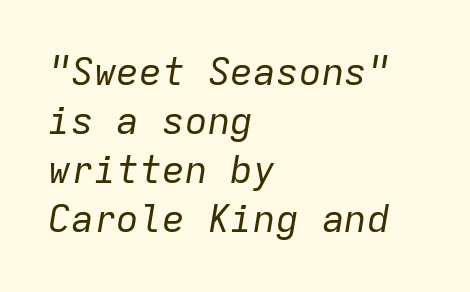
Clear beneath every line of the passage. These lines are set flush left with a ragged right edge. In terms of letterspacing, this is plain default setting. Weight: regular or lighter. Honestly, the row spacing looks completely unremarkable.
